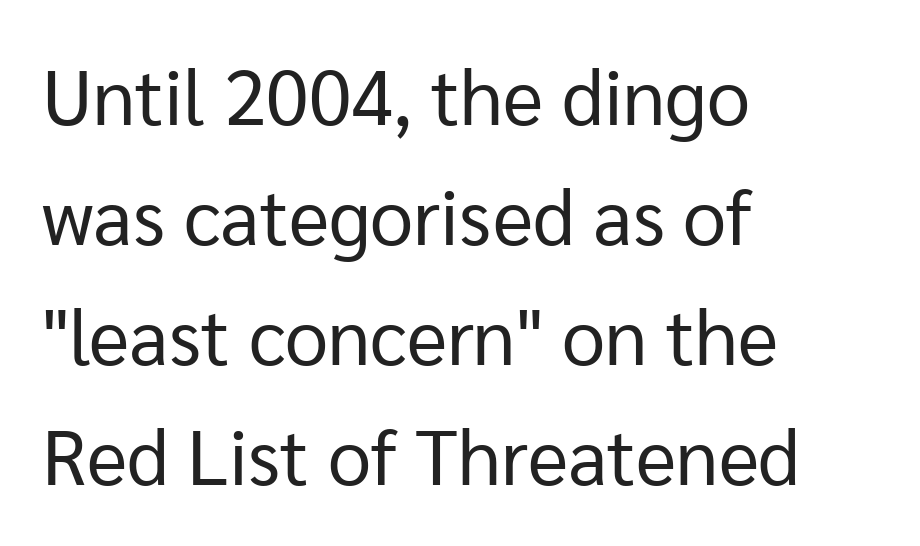
Q: Is the text bold? A: No.
Q: Is the text italic (slanted)? A: No, it is upright.
Q: Is the typeface a serif or a sans-serif typeface? A: Sans-serif.
Q: Is the text underlined? A: No.
Q: How is the paragraph aligned? A: Left-aligned.
Q: Is the spacing between letters normal or unusually wide? A: Normal.
Q: Is the spacing between lines tight, normal or loose? A: Normal.
Q: Width (condensed, normal, or wide)? A: Normal.
Q: Stroke contrast? A: Low.
Q: x-height? A: Medium.
Q: Monospaced? A: No.
